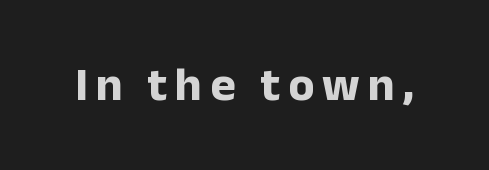
The image shows 48 px bold sans-serif type, upright; set not underlined; low stroke contrast and a medium x-height.
